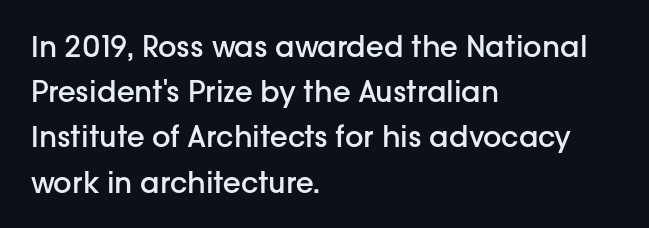
Does the leading feel generous? No, just average. How heavy is the stroke? Medium-heavy — a semibold, shy of bold. You could not count columns in this text — the font is proportionally spaced. Is the letter spacing exaggerated? No — it looks like the ordinary default.
